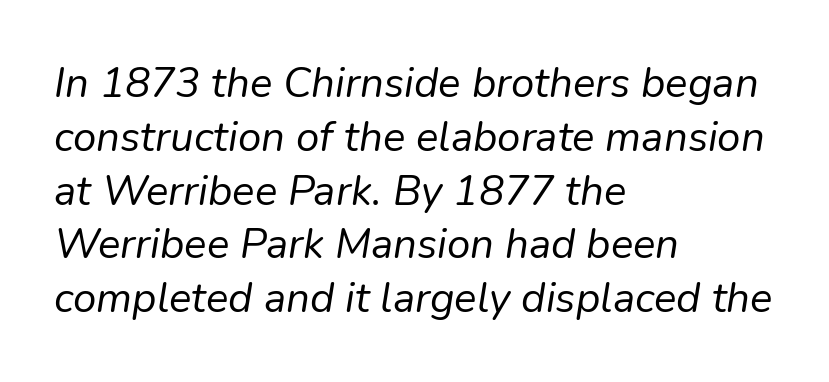
Q: Is the text bold? A: No.
Q: Is the text italic (slanted)? A: Yes, it leans right by about 9 degrees.
Q: Is the text underlined? A: No.
Q: How is the paragraph aligned? A: Left-aligned.
Q: Is the spacing between letters normal or unusually wide? A: Normal.
Q: Is the spacing between lines tight, normal or loose? A: Normal.
Q: Width (condensed, normal, or wide)? A: Normal.
Q: Stroke contrast? A: Low.
Q: x-height? A: Medium.
Q: Monospaced? A: No.
